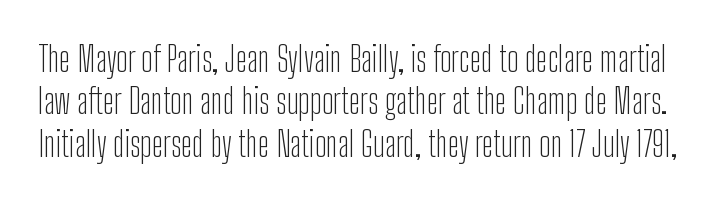
Q: Is the text bold? A: No.
Q: Is the text italic (slanted)? A: No, it is upright.
Q: Is the typeface a serif or a sans-serif typeface? A: Sans-serif.
Q: Is the text underlined? A: No.
Q: Is the spacing between letters normal or unusually wide? A: Normal.
Q: Is the spacing between lines tight, normal or loose? A: Normal.
Q: Width (condensed, normal, or wide)? A: Condensed.
Q: Stroke contrast? A: Low.
Q: x-height? A: Medium.
Q: Monospaced? A: No.
